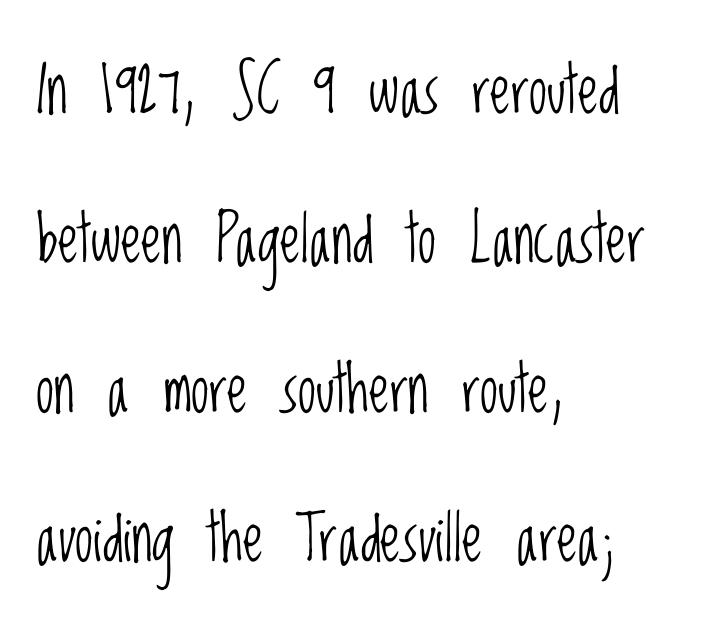
The image shows 65 px light, condensed sans-serif type, upright; set left-aligned, loose line spacing (2.3x), normal letter spacing, not underlined; low stroke contrast and a large x-height.
